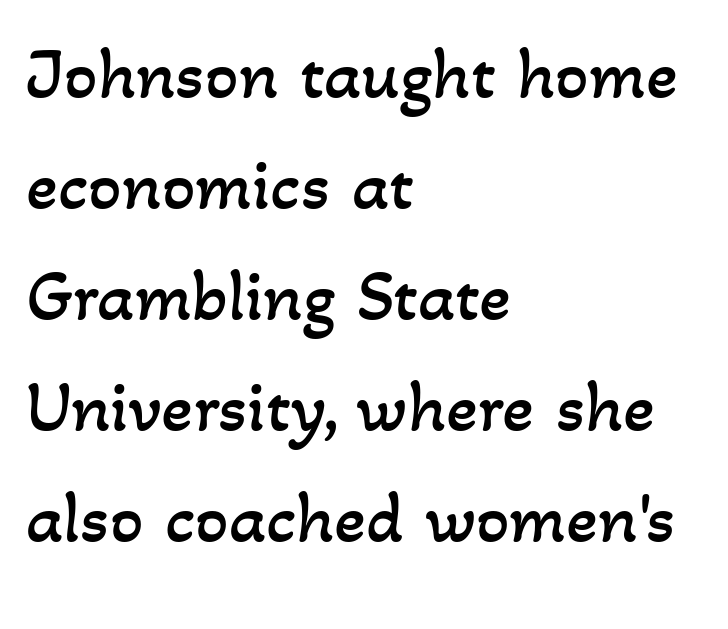
Underlining? Definitely not there. Is this a heavy cut? Hardly; it is regular or lighter. The face used here is proportionally spaced, like ordinary book or web type. The line-height multiplier appears to be the usual default. Honestly, the letter spacing is just normal — you wouldn't notice it.
